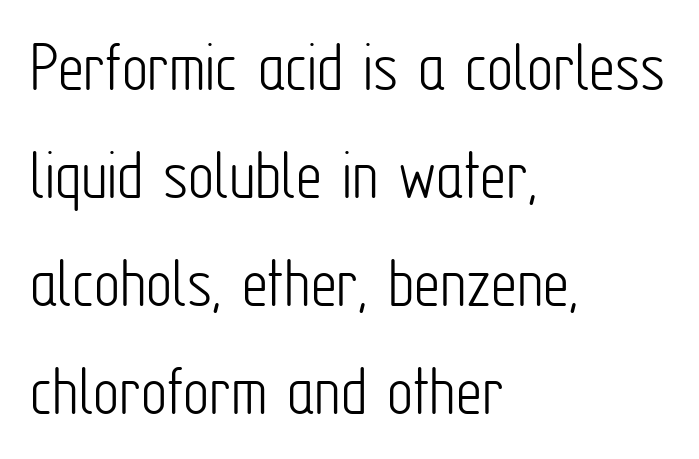
The image shows 73 px light, condensed sans-serif type, upright; set left-aligned, normal line spacing (1.48x), normal letter spacing, not underlined; low stroke contrast and a medium x-height.
